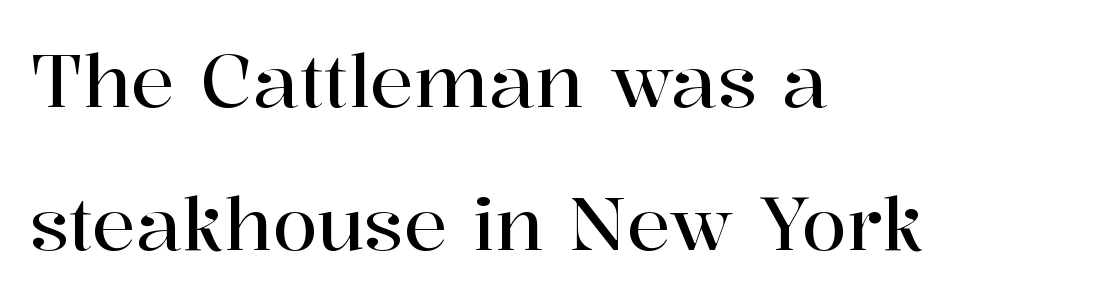
The image shows 73 px serif type, upright; set left-aligned, loose line spacing (1.96x), normal letter spacing, not underlined; high stroke contrast and a medium x-height.
